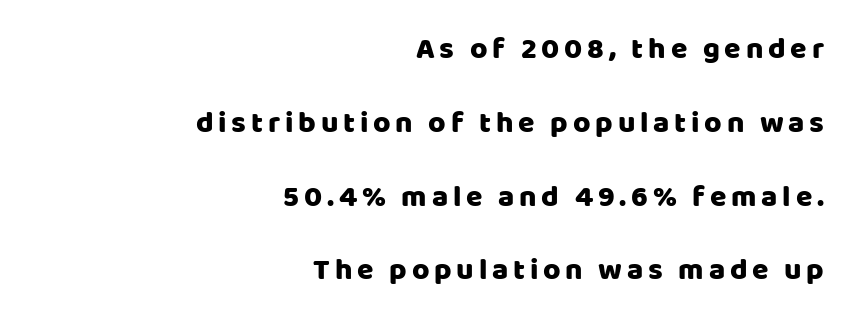
{"serif": "no", "italic": "no", "width": "normal", "stroke_contrast": "low", "x_height": "large", "monospaced": "no", "underline": "no", "align": "right", "line_spacing": "loose", "line_spacing_ratio": 2.46, "glyph_px": 30}
